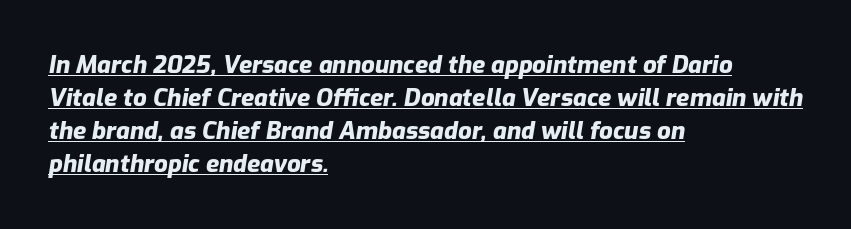
{"italic": "yes", "lean": "right", "slant_degrees": 9, "bold": "yes", "underline": "yes", "align": "left", "line_spacing": "normal", "line_spacing_ratio": 1.38, "letter_spacing": "normal", "letter_spacing_em": 0.0, "glyph_px": 24}
